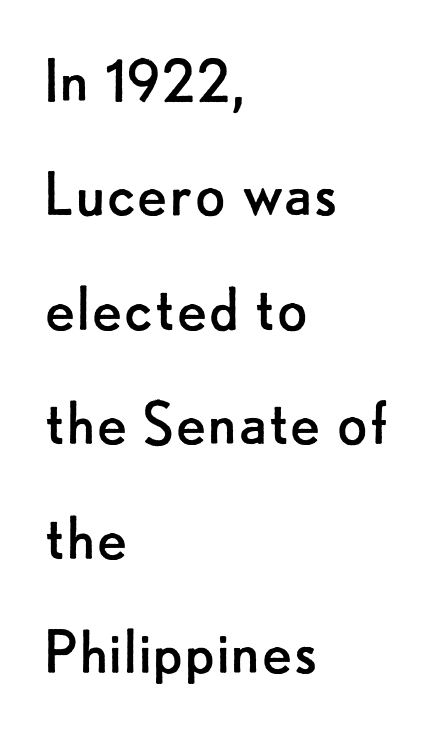
Weight: not bold — regular or lighter. A clean baseline with only descenders dipping below it. Typographically, this falls in the sans-serif category. Visually the block forms a straight wall on the left and a jagged coastline on the right.
